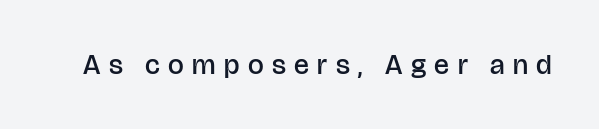
Q: Is the text bold? A: Semi-bold.
Q: Is the text italic (slanted)? A: No, it is upright.
Q: Is the typeface a serif or a sans-serif typeface? A: Sans-serif.
Q: Is the text underlined? A: No.
Q: Is the spacing between letters normal or unusually wide? A: Unusually wide.
Q: Width (condensed, normal, or wide)? A: Normal.
Q: Stroke contrast? A: Low.
Q: x-height? A: Large.
Q: Monospaced? A: No.
